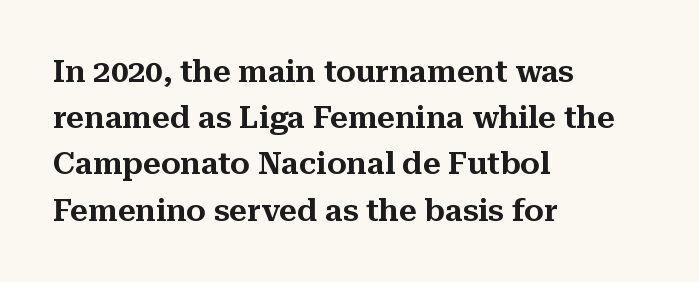
The image shows 31 px serif type, upright; set left-aligned, normal line spacing (1.49x), normal letter spacing, not underlined; medium stroke contrast and a medium x-height.
